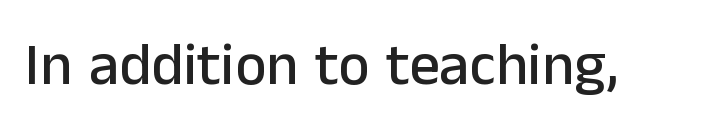
{"serif": "no", "italic": "no", "width": "normal", "stroke_contrast": "low", "x_height": "medium", "monospaced": "no", "underline": "no", "letter_spacing": "normal", "letter_spacing_em": 0.0, "glyph_px": 60}
